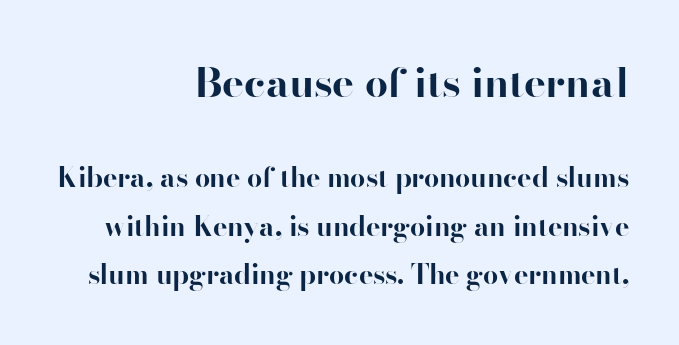
Ordinary non-slanted type is in use. The zone under the glyphs is completely vacant. Character widths vary here, with narrow letters taking less room than wide ones. These lines stack with their right ends in a neat column. Between one letter and the next there's only the usual sliver of space.
